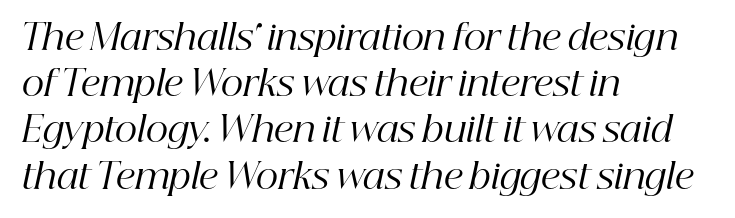
Q: Is the text bold? A: No.
Q: Is the text italic (slanted)? A: Yes, it leans right by about 12 degrees.
Q: Is the typeface a serif or a sans-serif typeface? A: Serif.
Q: Is the text underlined? A: No.
Q: How is the paragraph aligned? A: Left-aligned.
Q: Is the spacing between letters normal or unusually wide? A: Normal.
Q: Is the spacing between lines tight, normal or loose? A: Normal.
Q: Width (condensed, normal, or wide)? A: Normal.
Q: Stroke contrast? A: High.
Q: x-height? A: Medium.
Q: Monospaced? A: No.
